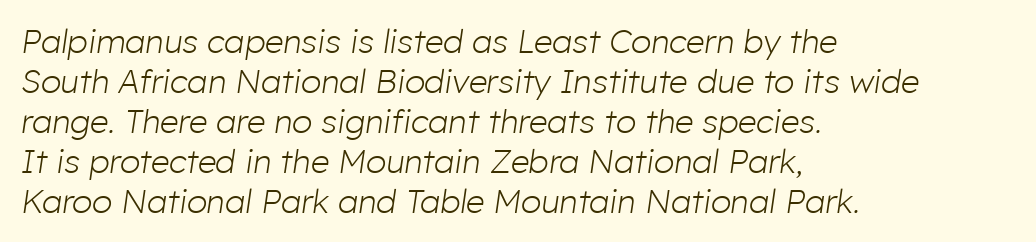
Q: Is the text bold? A: No.
Q: Is the text italic (slanted)? A: Yes, it leans right by about 8 degrees.
Q: Is the text underlined? A: No.
Q: How is the paragraph aligned? A: Left-aligned.
Q: Is the spacing between letters normal or unusually wide? A: Normal.
Q: Width (condensed, normal, or wide)? A: Normal.
Q: Stroke contrast? A: Low.
Q: x-height? A: Medium.
Q: Monospaced? A: No.
